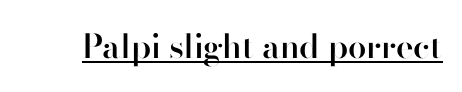
The image shows 33 px semibold sans-serif type, upright; set normal letter spacing, underlined; high stroke contrast and a small x-height.
